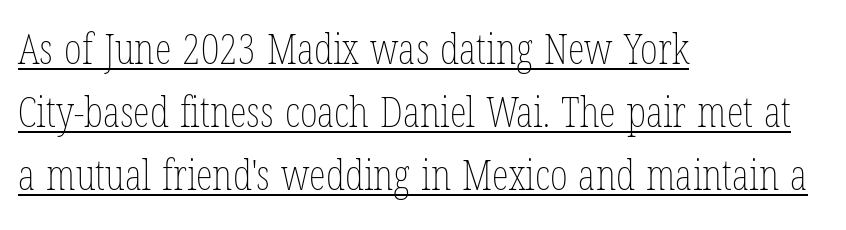
Q: Is the text bold? A: No.
Q: Is the text italic (slanted)? A: No, it is upright.
Q: Is the text underlined? A: Yes.
Q: How is the paragraph aligned? A: Left-aligned.
Q: Is the spacing between letters normal or unusually wide? A: Normal.
Q: Is the spacing between lines tight, normal or loose? A: Normal.
Q: Width (condensed, normal, or wide)? A: Condensed.
Q: Stroke contrast? A: Low.
Q: x-height? A: Medium.
Q: Monospaced? A: No.
